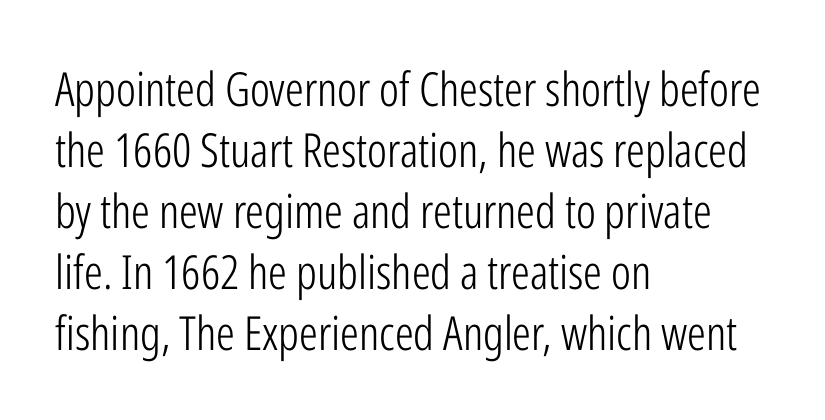
Nobody drew a line under any word here. The setting favours the left margin, as ordinary paragraphs usually do. A roman cut, with each character standing at attention. Here the designer chose a conventional face with non-uniform glyph widths. Is this a heavy cut? Hardly; it is regular or lighter.
